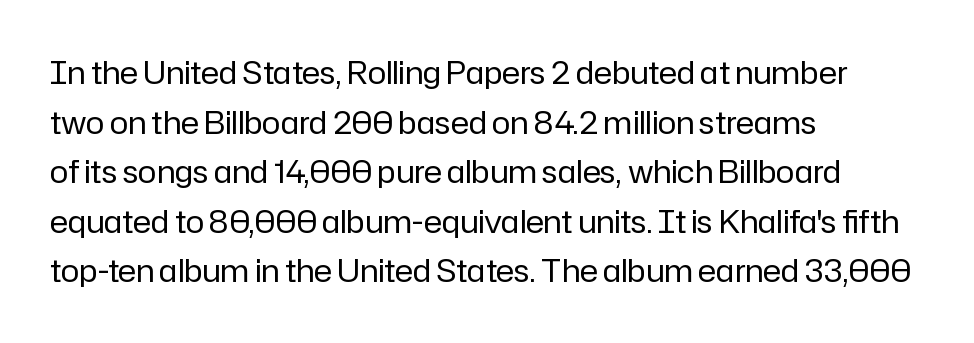
Q: Is the text bold? A: No.
Q: Is the text italic (slanted)? A: No, it is upright.
Q: Is the typeface a serif or a sans-serif typeface? A: Sans-serif.
Q: Is the text underlined? A: No.
Q: How is the paragraph aligned? A: Left-aligned.
Q: Is the spacing between letters normal or unusually wide? A: Normal.
Q: Is the spacing between lines tight, normal or loose? A: Normal.
Q: Width (condensed, normal, or wide)? A: Normal.
Q: Stroke contrast? A: Low.
Q: x-height? A: Medium.
Q: Monospaced? A: No.
